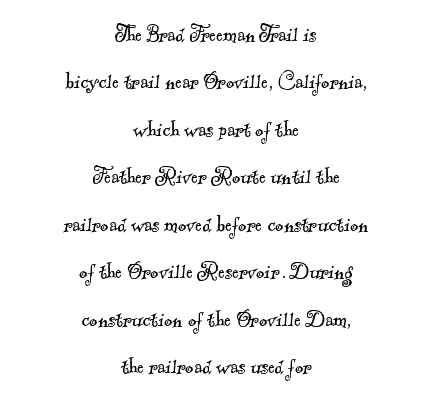
The image shows 25 px text type; set centered, loose line spacing (1.9x), normal letter spacing, not underlined.
